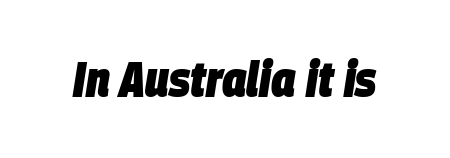
The image shows 49 px heavy, condensed type, italic (leaning right); set normal letter spacing, not underlined; low stroke contrast and a large x-height.
